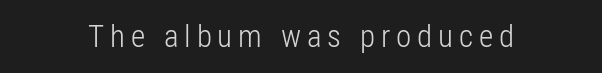
The passage shown is typed in a proportional face where columns would drift. The gap between lines stays unmarked. Serif or sans? Sans — the stroke terminals are bare. The lettering stays uniformly vertical, giving the passage a roman look.
